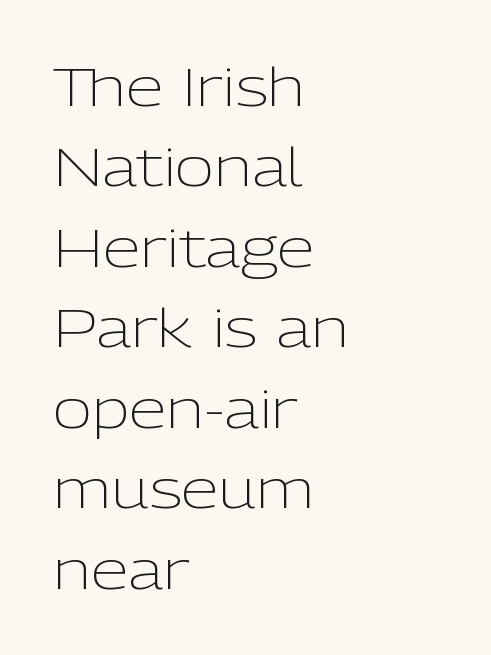
Unlike a traditional serif, this face leaves its strokes unadorned. One-word summary of the alignment: left. The passage shown stacks its lines at a standard gap. The cut favours lightness, reaching ordinary text weight at its darkest. Look at the tracking — it's just the regular setting, nothing added.
